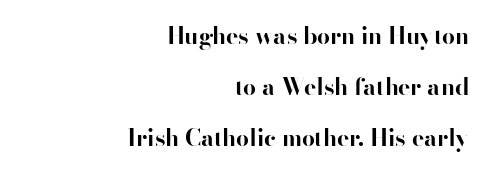
The image shows 23 px bold type, upright; set right-aligned, loose line spacing (2.21x), normal letter spacing, not underlined.
